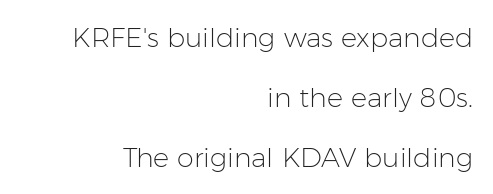
The image shows 27 px text type, upright; set right-aligned, loose line spacing (2.22x), normal letter spacing, not underlined.
